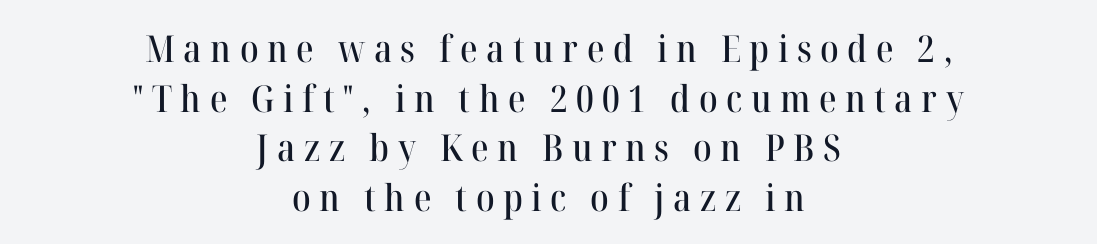
The image shows 37 px serif type, upright; set centered, normal line spacing (1.34x), unusually wide letter spacing (+0.23 em), not underlined; high stroke contrast and a medium x-height.
